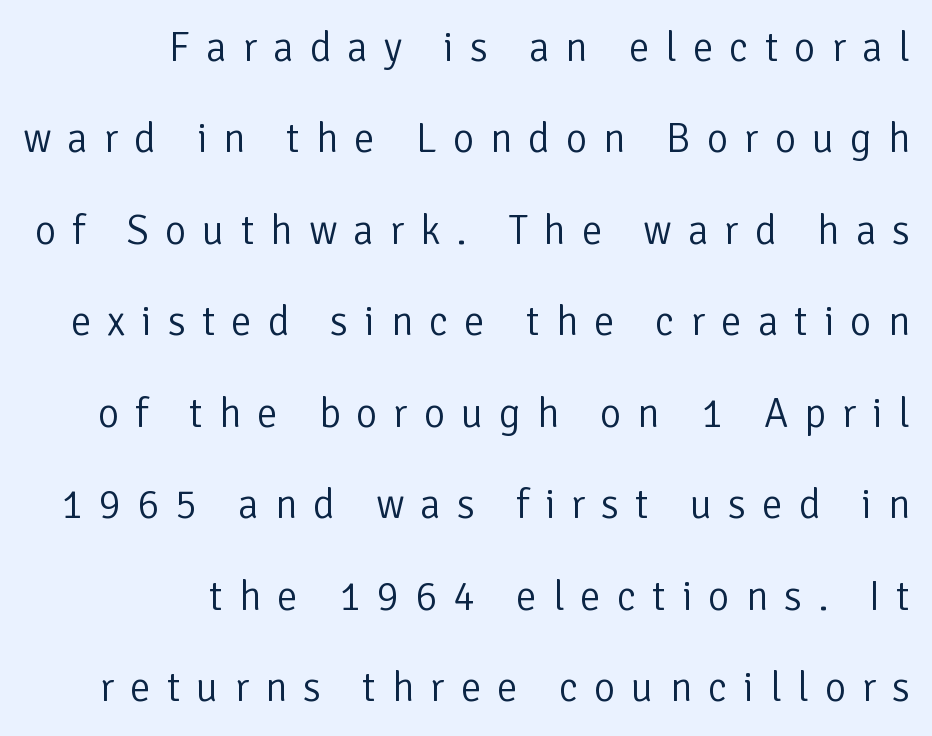
Substantial extra tracking has been applied to these lines. Here the designer chose a conventional face with non-uniform glyph widths. Underline: absent. Observe the absence of serifs on each vertical stroke in this sample.
